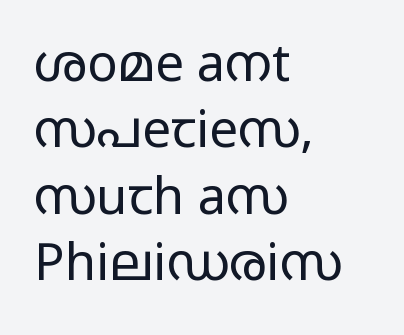
The image shows 51 px light, wide sans-serif type, upright; set left-aligned, normal line spacing (1.3x), normal letter spacing, not underlined; low stroke contrast and a medium x-height.
